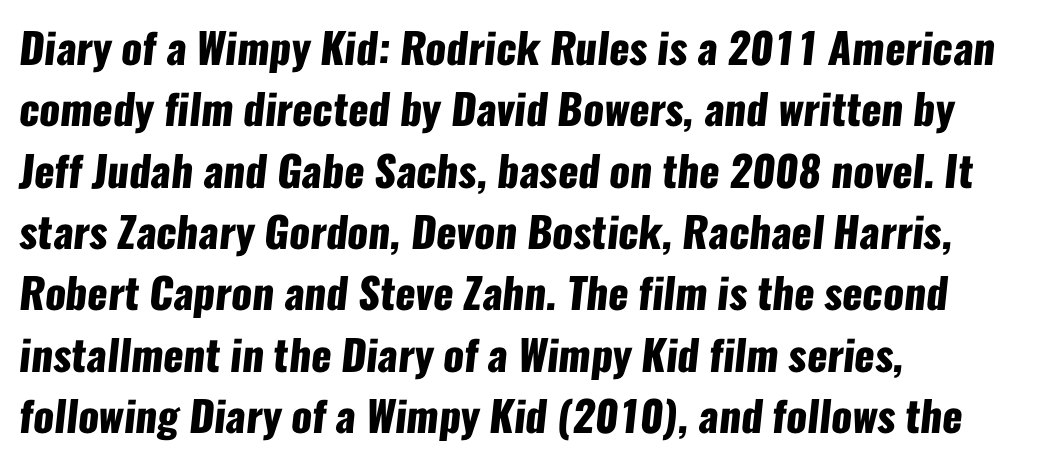
If you measured baseline to baseline, you'd find a middling distance. Nothing unusual about the tracking: characters are spaced as the font intends. Caption: multi-line text, flush left, ragged right. Glance below the letters and you will spot only blank space. Weight: bold.
